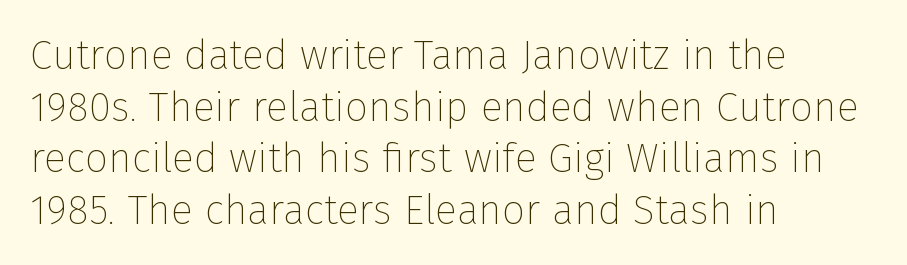
{"serif": "no", "italic": "no", "bold": "no", "weight": "thin", "width": "normal", "stroke_contrast": "low", "x_height": "medium", "monospaced": "no", "underline": "no", "align": "left", "line_spacing": "normal", "line_spacing_ratio": 1.26, "letter_spacing": "normal", "letter_spacing_em": 0.0, "glyph_px": 41}
